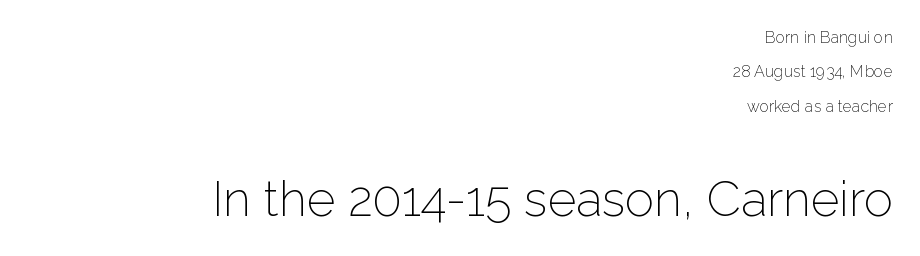
Q: Is the text bold? A: No.
Q: Is the text italic (slanted)? A: No, it is upright.
Q: Is the typeface a serif or a sans-serif typeface? A: Sans-serif.
Q: Is the text underlined? A: No.
Q: How is the paragraph aligned? A: Right-aligned.
Q: Is the spacing between letters normal or unusually wide? A: Normal.
Q: Is the spacing between lines tight, normal or loose? A: Loose.
Q: Which block of text is set in a larger size, the first (top) or the second (bottom)? A: The second (bottom) one.
Q: Width (condensed, normal, or wide)? A: Normal.
Q: Stroke contrast? A: Low.
Q: x-height? A: Medium.
Q: Monospaced? A: No.
